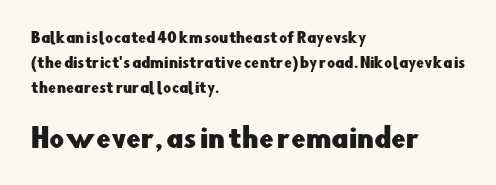
The image shows 26 px text type, upright; set left-aligned, line spacing 1.78x, normal letter spacing, not underlined; the second (bottom) block is 1.86x larger.
